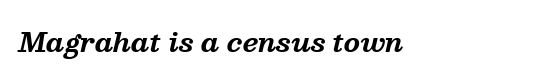
The face used here has a pronounced slope to its letters. Words float on clear page, feet unadorned. Spacing between characters is what you'd get straight out of the box. Thick stems and heavy bowls — unmistakably bold.
